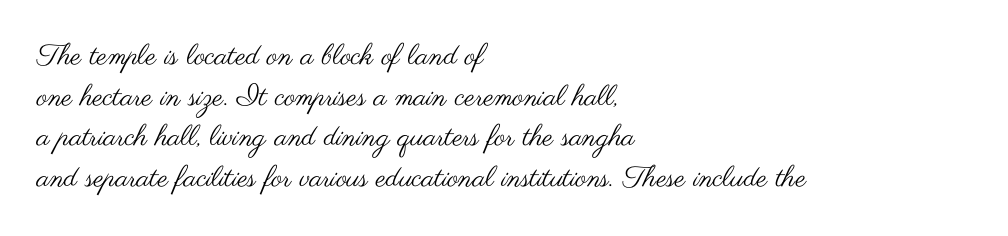
Q: Is the text bold? A: No.
Q: Is the text italic (slanted)? A: Yes.
Q: Is the typeface a serif or a sans-serif typeface? A: Sans-serif.
Q: Is the text underlined? A: No.
Q: How is the paragraph aligned? A: Left-aligned.
Q: Is the spacing between letters normal or unusually wide? A: Normal.
Q: Is the spacing between lines tight, normal or loose? A: Normal.
Q: Width (condensed, normal, or wide)? A: Wide.
Q: Stroke contrast? A: Medium.
Q: x-height? A: Small.
Q: Monospaced? A: No.
